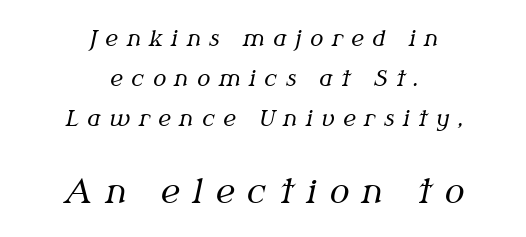
Q: Is the text bold? A: No.
Q: Is the text italic (slanted)? A: Yes, it leans right by about 12 degrees.
Q: Is the typeface a serif or a sans-serif typeface? A: Serif.
Q: Is the text underlined? A: No.
Q: How is the paragraph aligned? A: Centered.
Q: Is the spacing between letters normal or unusually wide? A: Unusually wide.
Q: Which block of text is set in a larger size, the first (top) or the second (bottom)? A: The second (bottom) one.
Q: Width (condensed, normal, or wide)? A: Normal.
Q: Stroke contrast? A: Medium.
Q: x-height? A: Medium.
Q: Monospaced? A: No.
